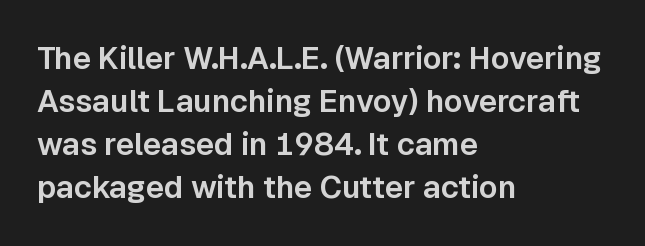
Is this a fixed-width face? No — the glyphs have proportional, varying widths. If you drew a line through each stem, it would be perfectly vertical. In terms of letterspacing, this is plain default setting. These lines are set flush left with a ragged right edge. Descender tails drop into unmarked territory.
